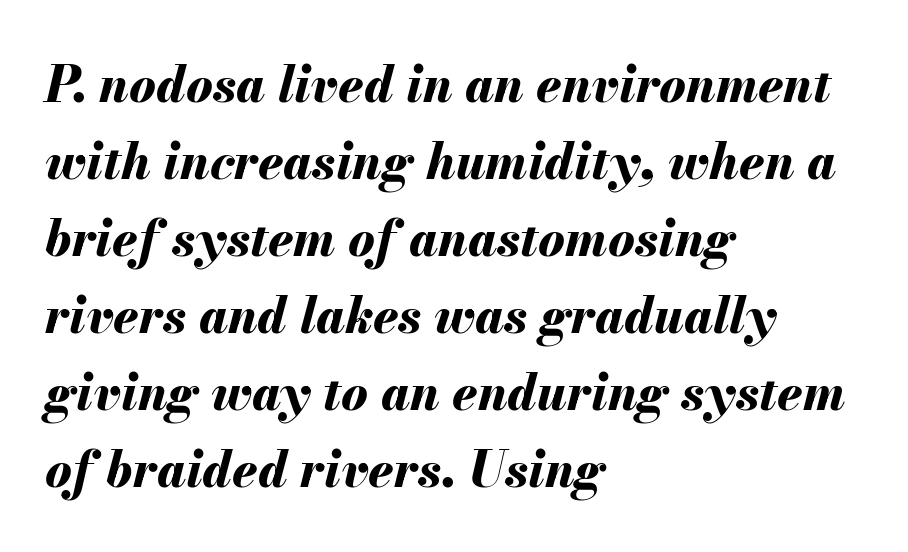
Q: Is the text bold? A: Yes.
Q: Is the text italic (slanted)? A: Yes, it leans right by about 13 degrees.
Q: Is the text underlined? A: No.
Q: How is the paragraph aligned? A: Left-aligned.
Q: Is the spacing between letters normal or unusually wide? A: Normal.
Q: Is the spacing between lines tight, normal or loose? A: Normal.
Q: Width (condensed, normal, or wide)? A: Normal.
Q: Stroke contrast? A: Medium.
Q: x-height? A: Small.
Q: Monospaced? A: No.
